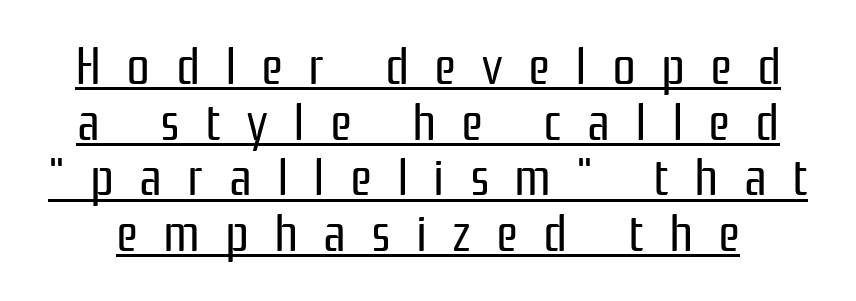
{"serif": "no", "italic": "no", "bold": "no", "weight": "regular", "width": "condensed", "stroke_contrast": "low", "x_height": "medium", "monospaced": "no", "underline": "yes", "line_spacing": "tight", "line_spacing_ratio": 1.05, "letter_spacing": "wide", "letter_spacing_em": 0.47, "glyph_px": 53}
